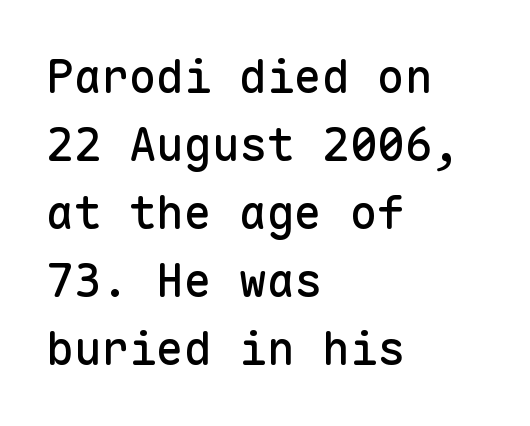
Q: Is the text italic (slanted)? A: No, it is upright.
Q: Is the typeface a serif or a sans-serif typeface? A: Sans-serif.
Q: Is the text underlined? A: No.
Q: How is the paragraph aligned? A: Left-aligned.
Q: Is the spacing between letters normal or unusually wide? A: Normal.
Q: Is the spacing between lines tight, normal or loose? A: Normal.
Q: Width (condensed, normal, or wide)? A: Normal.
Q: Stroke contrast? A: Low.
Q: x-height? A: Medium.
Q: Monospaced? A: Yes.
